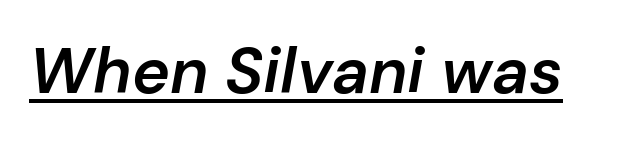
Q: Is the text bold? A: Semi-bold.
Q: Is the text italic (slanted)? A: Yes, it leans right by about 10 degrees.
Q: Is the text underlined? A: Yes.
Q: Is the spacing between letters normal or unusually wide? A: Normal.
Q: Width (condensed, normal, or wide)? A: Normal.
Q: Stroke contrast? A: Low.
Q: x-height? A: Medium.
Q: Monospaced? A: No.
